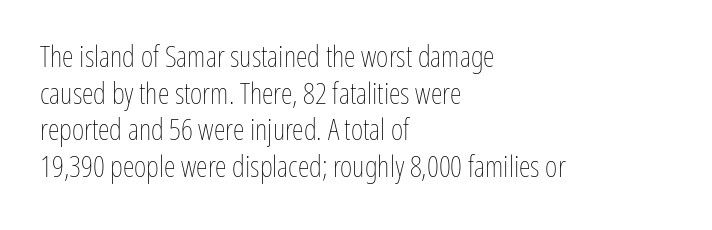
The image shows 30 px thin, condensed type, upright; set left-aligned, line spacing 1.22x, normal letter spacing, not underlined; low stroke contrast and a medium x-height.
